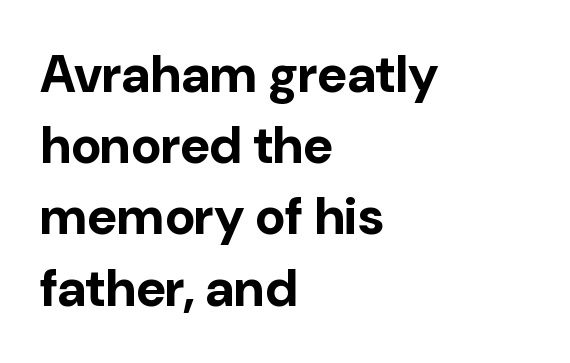
The image shows 52 px bold sans-serif type, upright; set left-aligned, normal line spacing (1.37x), normal letter spacing, not underlined; low stroke contrast and a medium x-height.
